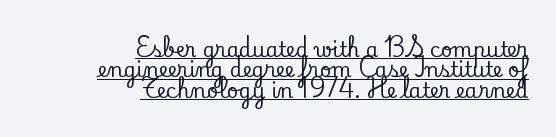
The image shows 20 px text type, upright; set right-aligned, tight line spacing (1.02x), normal letter spacing, underlined.
